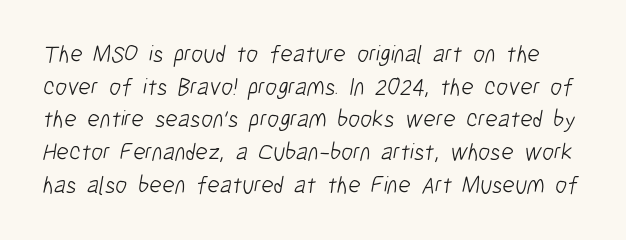
The image shows 24 px text type; set normal line spacing (1.36x), normal letter spacing, not underlined.
